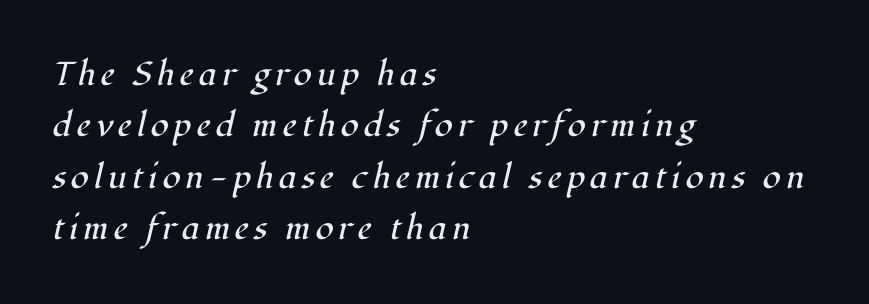
The image shows 33 px regular-weight serif type, italic (leaning right); set left-aligned, normal line spacing (1.56x), not underlined; high stroke contrast and a medium x-height.
